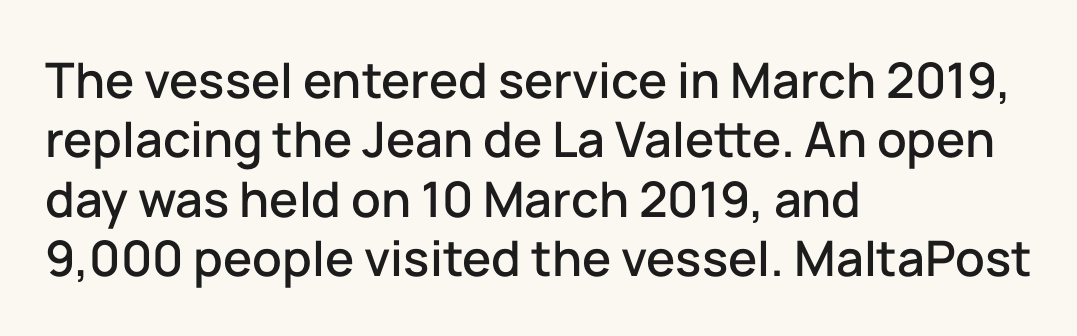
This is sans-serif lettering, the kind often seen on screens and signage. Do the characters align in a grid? No, the font is proportional. A classic flush-left, rag-right setting is used for this passage. Lines of text with bare space underneath.
